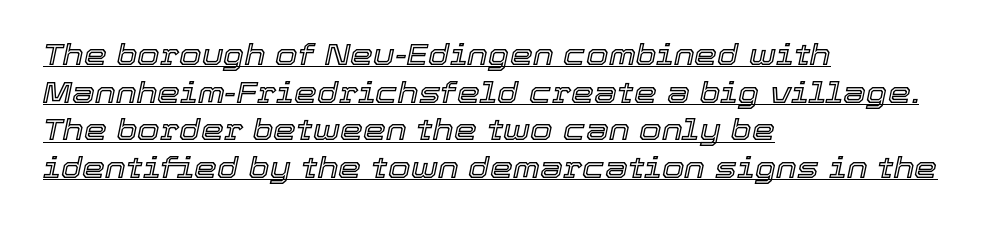
Regular leading. Proportional: the letters do not fall into vertical columns. The typesetter has applied underlining to the passage shown. Honestly, the letter spacing is just normal — you wouldn't notice it. Notice how the passage keeps a crisp vertical edge on the left only. The glyphs look as if they've been sheared to an angle.
